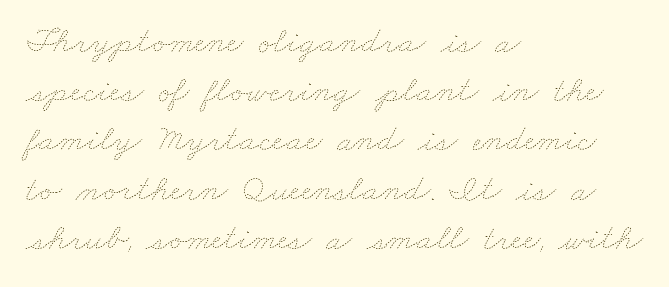
The image shows 37 px thin, wide type; set left-aligned, normal line spacing (1.33x), normal letter spacing, not underlined; low stroke contrast and a small x-height.
